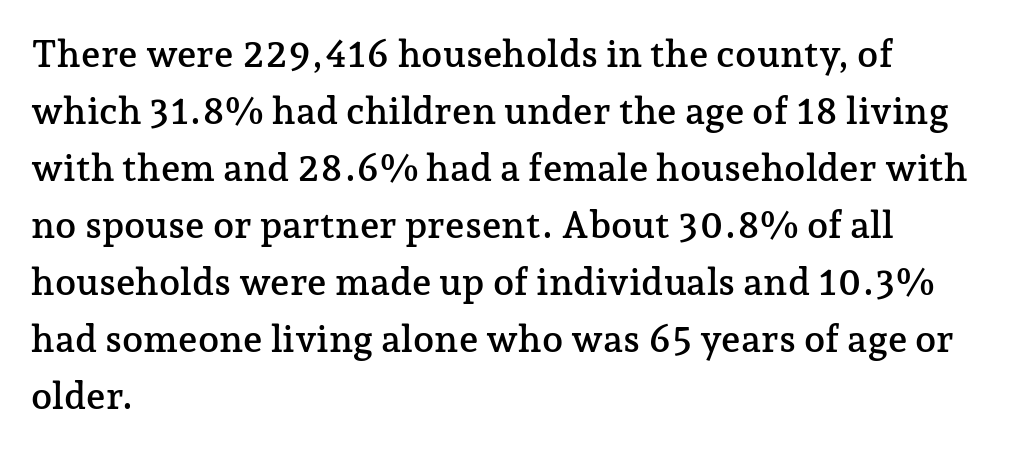
Q: Is the text italic (slanted)? A: No, it is upright.
Q: Is the typeface a serif or a sans-serif typeface? A: Serif.
Q: Is the text underlined? A: No.
Q: How is the paragraph aligned? A: Left-aligned.
Q: Is the spacing between letters normal or unusually wide? A: Normal.
Q: Is the spacing between lines tight, normal or loose? A: Normal.
Q: Width (condensed, normal, or wide)? A: Normal.
Q: Stroke contrast? A: Low.
Q: x-height? A: Medium.
Q: Monospaced? A: No.
